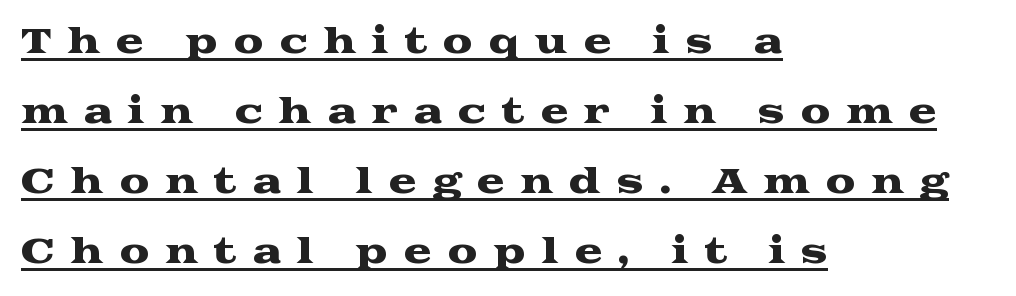
Examine the stroke ends and you'll spot serifs. Regarding leading, the lines here are spaced well apart. The passage shown is typed in a proportional face where columns would drift. Each word looks stretched out because of the extra space between its letters.
